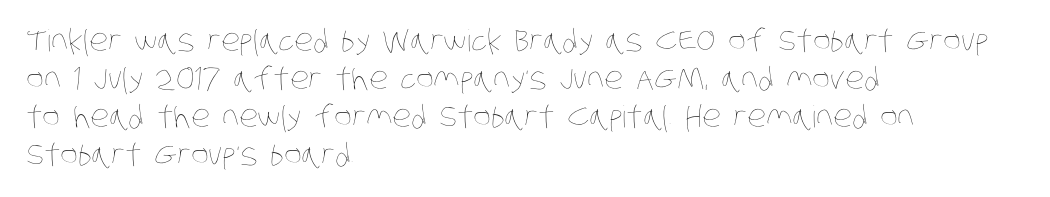
Q: Is the text bold? A: No.
Q: Is the text underlined? A: No.
Q: How is the paragraph aligned? A: Left-aligned.
Q: Is the spacing between letters normal or unusually wide? A: Normal.
Q: Is the spacing between lines tight, normal or loose? A: Normal.
Q: Width (condensed, normal, or wide)? A: Condensed.
Q: Stroke contrast? A: Low.
Q: x-height? A: Large.
Q: Monospaced? A: No.
